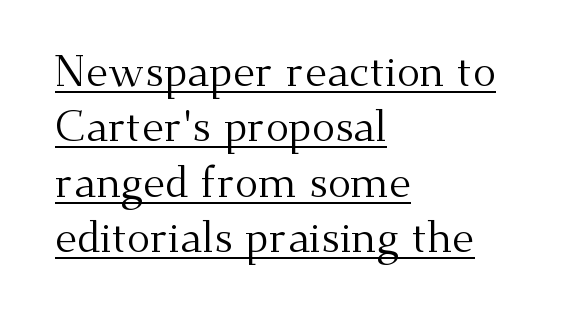
{"serif": "yes", "italic": "no", "bold": "no", "weight": "regular", "width": "normal", "stroke_contrast": "medium", "x_height": "small", "monospaced": "no", "underline": "yes", "align": "left", "line_spacing": "normal", "line_spacing_ratio": 1.29, "letter_spacing": "normal", "letter_spacing_em": 0.0, "glyph_px": 43}
